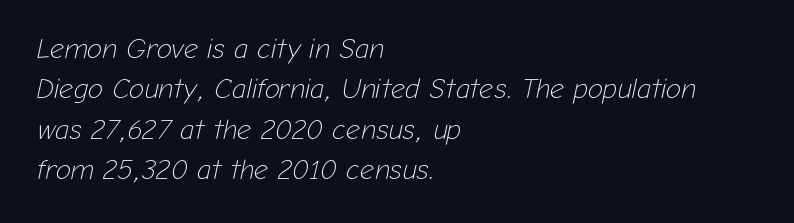
The image shows 28 px light type, italic (leaning right); set left-aligned, normal line spacing (1.44x), normal letter spacing, not underlined; low stroke contrast and a medium x-height.
